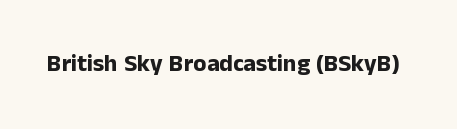
The image shows 24 px bold type, upright; set normal letter spacing, not underlined.
